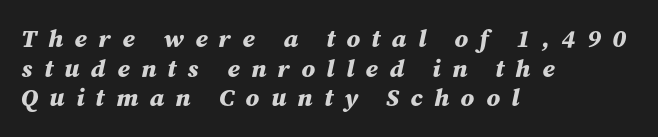
Q: Is the text bold? A: Yes.
Q: Is the text italic (slanted)? A: Yes, it leans right by about 12 degrees.
Q: Is the text underlined? A: No.
Q: How is the paragraph aligned? A: Left-aligned.
Q: Is the spacing between letters normal or unusually wide? A: Unusually wide.
